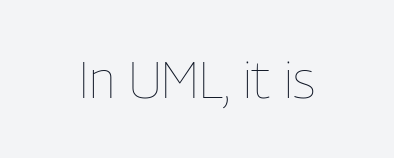
The image shows 51 px thin, condensed type, upright; set normal letter spacing, not underlined; low stroke contrast and a medium x-height.
